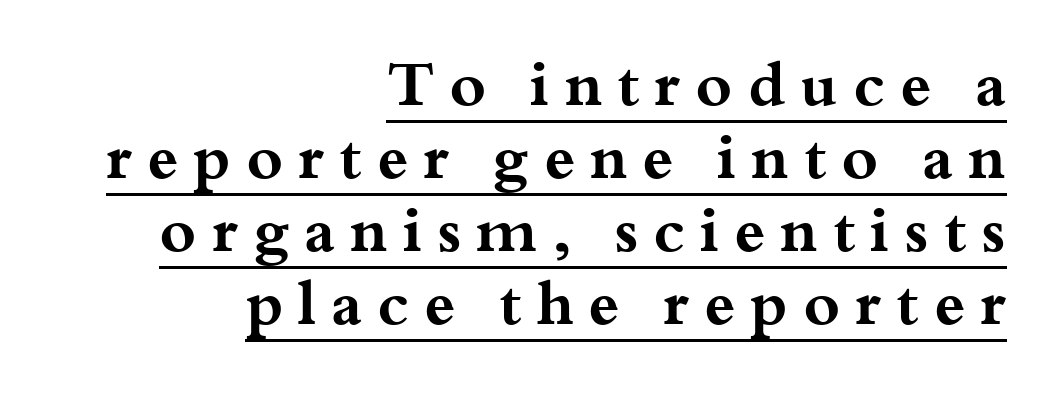
The typesetter has applied underlining to the passage shown. The rendering uses natural spacing where letterforms have individual widths. No italicization has been applied; the sample stays upright. Heft: maximum for text — a bold. Look at the bottom of the vertical strokes: they flare into serifs here.
